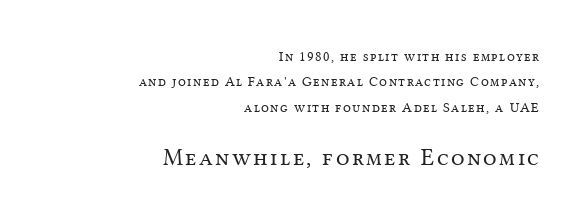
If you drew a ruler down the right edge, every line would touch it. The space beneath each line is pristine and unruled. These glyphs show unthickened strokes, regular width or finer. Upright lettering throughout. Scale increases going downward across the two blocks.
